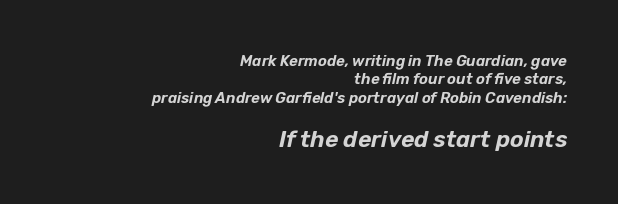
{"italic": "yes", "lean": "right", "slant_degrees": 12, "underline": "no", "align": "right", "line_spacing_ratio": 1.23, "letter_spacing": "normal", "letter_spacing_em": 0.0, "larger_block": "second", "size_ratio": 1.53, "glyph_px": 23}
